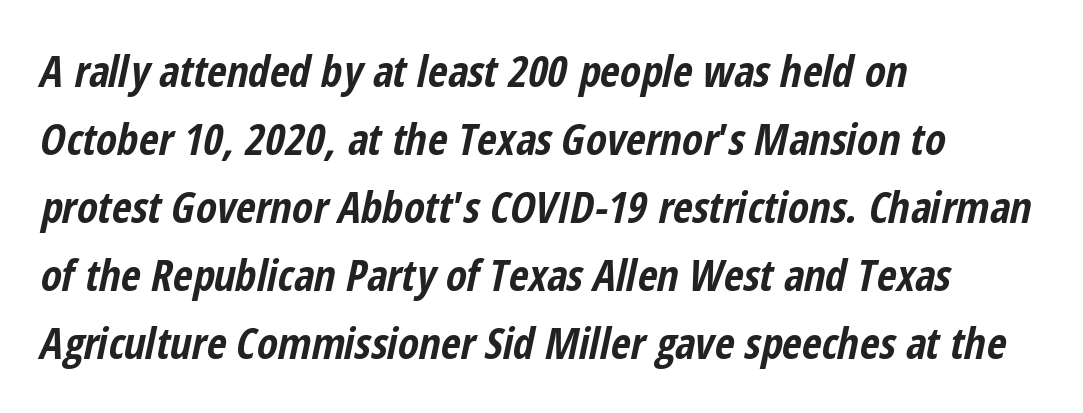
The image shows 43 px bold, condensed type, italic (leaning right); set left-aligned, normal line spacing (1.58x), normal letter spacing, not underlined; low stroke contrast and a medium x-height.
